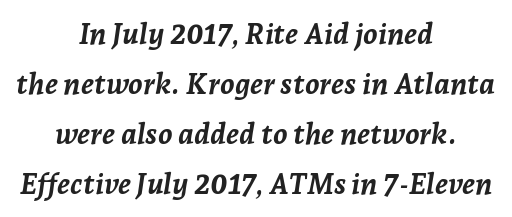
{"italic": "yes", "lean": "right", "slant_degrees": 7, "bold": "yes", "weight": "semibold", "width": "normal", "stroke_contrast": "low", "x_height": "medium", "monospaced": "no", "underline": "no", "align": "center", "line_spacing_ratio": 1.72, "letter_spacing": "normal", "letter_spacing_em": 0.0, "glyph_px": 29}
